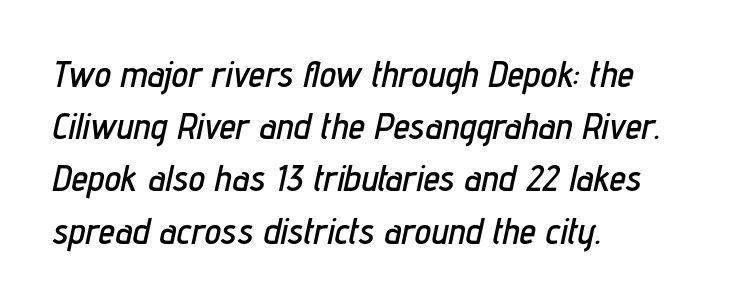
An italicized treatment has been applied to the whole sample. Leftover space on each line is placed entirely after the last word. The vertical gap from one line to the next is medium. Nobody touched the tracking dial on this one. The letters advance in unequal steps, a hallmark of proportional type. A clean baseline with only descenders dipping below it.
